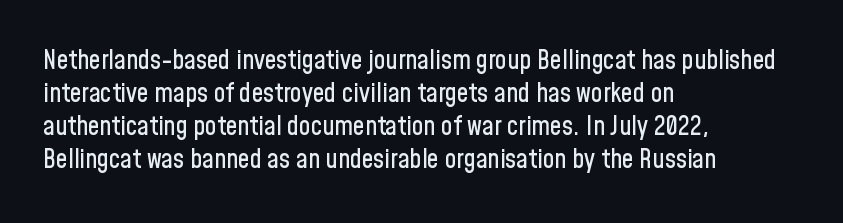
The image shows 26 px text type, upright; set left-aligned, normal line spacing (1.27x), normal letter spacing, not underlined.
